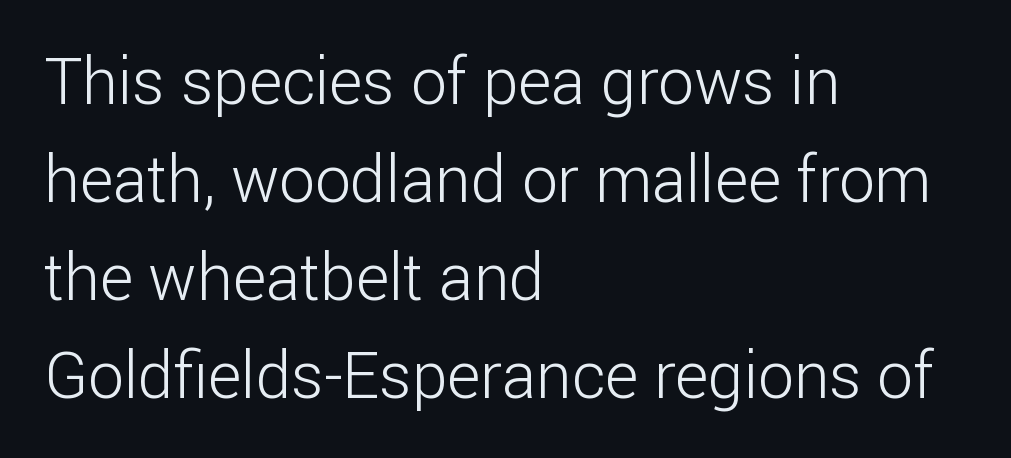
Q: Is the text bold? A: No.
Q: Is the text italic (slanted)? A: No, it is upright.
Q: Is the typeface a serif or a sans-serif typeface? A: Sans-serif.
Q: Is the text underlined? A: No.
Q: How is the paragraph aligned? A: Left-aligned.
Q: Is the spacing between letters normal or unusually wide? A: Normal.
Q: Is the spacing between lines tight, normal or loose? A: Normal.
Q: Width (condensed, normal, or wide)? A: Normal.
Q: Stroke contrast? A: Low.
Q: x-height? A: Medium.
Q: Monospaced? A: No.
